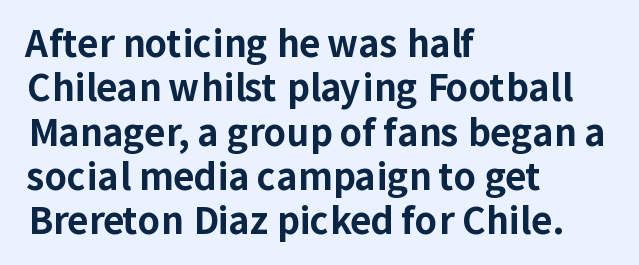
{"serif": "no", "italic": "no", "bold": "yes", "weight": "bold", "width": "normal", "stroke_contrast": "low", "x_height": "medium", "monospaced": "no", "underline": "no", "align": "left", "line_spacing_ratio": 1.23, "letter_spacing": "normal", "letter_spacing_em": 0.0, "glyph_px": 36}
